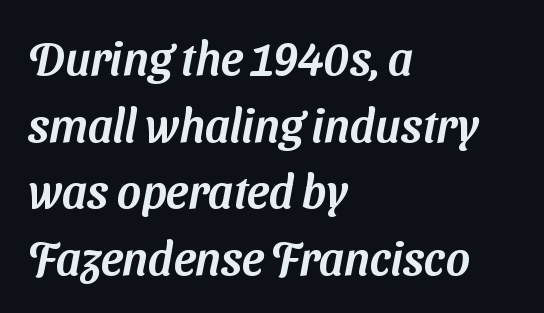
Q: Is the typeface a serif or a sans-serif typeface? A: Sans-serif.
Q: Is the text underlined? A: No.
Q: How is the paragraph aligned? A: Left-aligned.
Q: Is the spacing between letters normal or unusually wide? A: Normal.
Q: Is the spacing between lines tight, normal or loose? A: Normal.
Q: Width (condensed, normal, or wide)? A: Normal.
Q: Stroke contrast? A: Medium.
Q: x-height? A: Medium.
Q: Monospaced? A: No.
